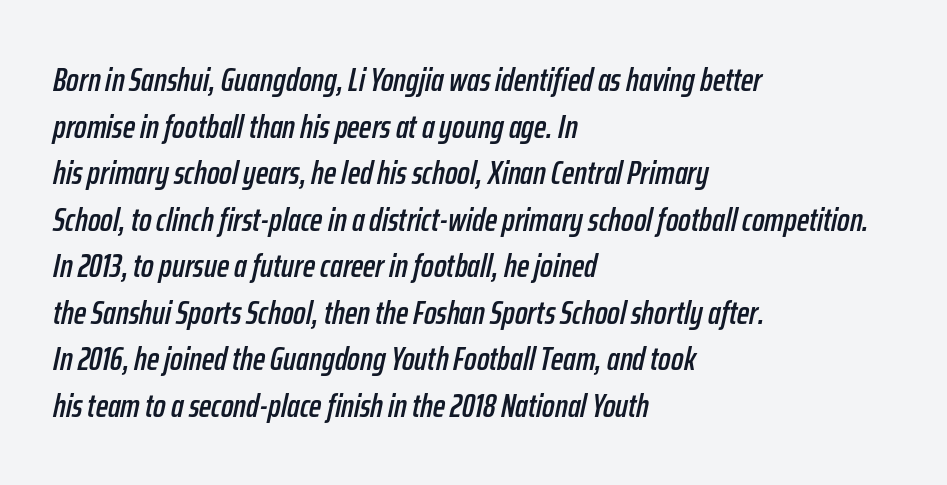
Slanted lettering throughout. Short and long lines alike share a common starting point at left. The block of text has a typical density, with ordinary space between rows. Anything drawn beneath the words? Only blank space.
